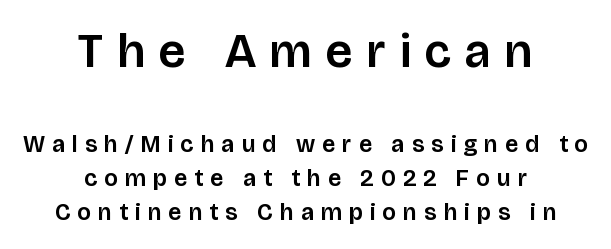
Q: Is the text italic (slanted)? A: No, it is upright.
Q: Is the typeface a serif or a sans-serif typeface? A: Sans-serif.
Q: Is the text underlined? A: No.
Q: How is the paragraph aligned? A: Centered.
Q: Is the spacing between letters normal or unusually wide? A: Unusually wide.
Q: Is the spacing between lines tight, normal or loose? A: Normal.
Q: Which block of text is set in a larger size, the first (top) or the second (bottom)? A: The first (top) one.
Q: Width (condensed, normal, or wide)? A: Normal.
Q: Stroke contrast? A: Low.
Q: x-height? A: Large.
Q: Monospaced? A: No.
